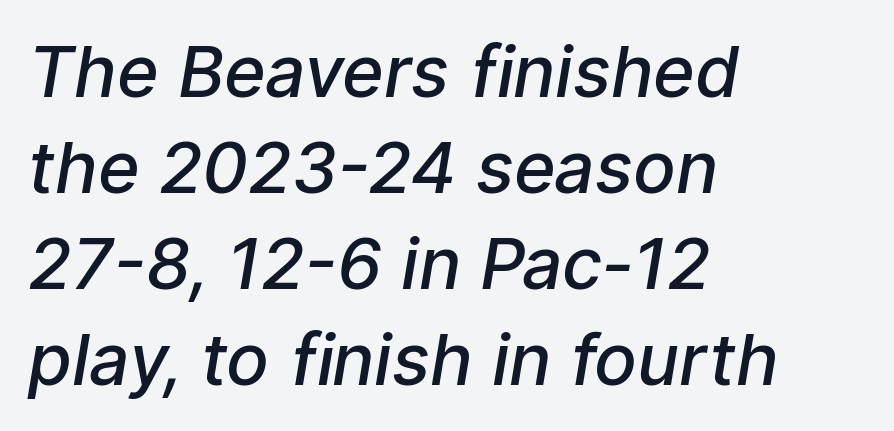
The image shows 71 px semibold sans-serif type; set left-aligned, normal line spacing (1.35x), normal letter spacing, not underlined; low stroke contrast and a medium x-height.
